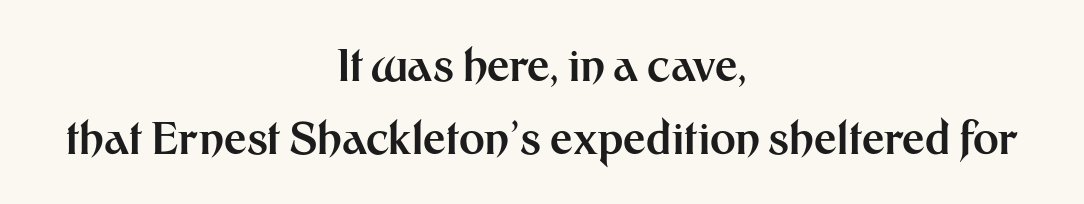
Q: Is the text bold? A: Yes.
Q: Is the text italic (slanted)? A: No, it is upright.
Q: Is the typeface a serif or a sans-serif typeface? A: Sans-serif.
Q: Is the text underlined? A: No.
Q: How is the paragraph aligned? A: Centered.
Q: Is the spacing between letters normal or unusually wide? A: Normal.
Q: Is the spacing between lines tight, normal or loose? A: Normal.
Q: Width (condensed, normal, or wide)? A: Normal.
Q: Stroke contrast? A: Medium.
Q: x-height? A: Medium.
Q: Monospaced? A: No.
